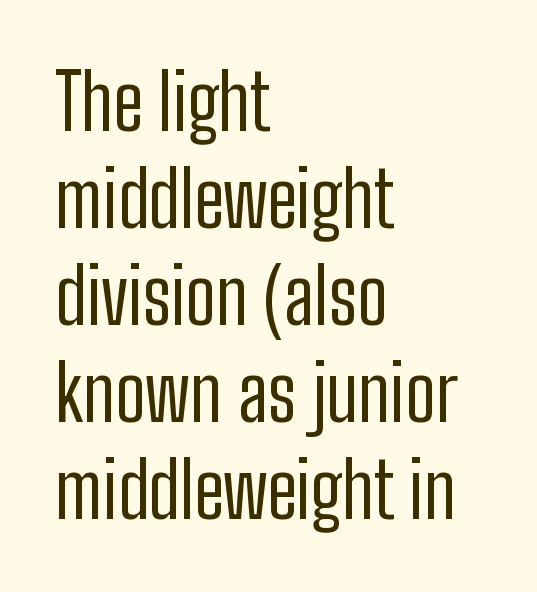
{"serif": "no", "italic": "no", "bold": "no", "weight": "regular", "width": "condensed", "stroke_contrast": "low", "x_height": "medium", "monospaced": "no", "underline": "no", "align": "left", "line_spacing": "normal", "line_spacing_ratio": 1.26, "letter_spacing": "normal", "letter_spacing_em": 0.0, "glyph_px": 77}
